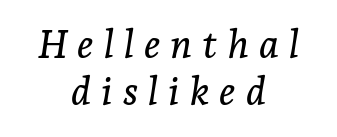
{"serif": "yes", "italic": "yes", "lean": "right", "slant_degrees": 7, "width": "normal", "stroke_contrast": "low", "x_height": "medium", "monospaced": "no", "underline": "no", "align": "center", "line_spacing_ratio": 1.21, "letter_spacing": "wide", "letter_spacing_em": 0.26, "glyph_px": 39}
